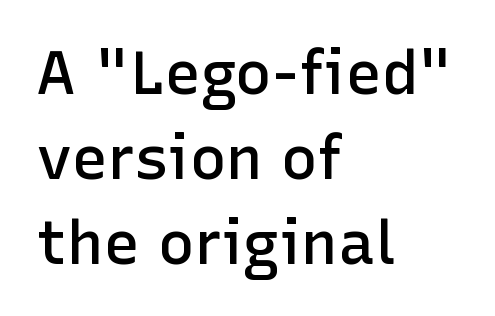
{"serif": "no", "italic": "no", "bold": "semi", "weight": "semibold", "width": "normal", "stroke_contrast": "low", "x_height": "medium", "monospaced": "no", "underline": "no", "align": "left", "line_spacing": "normal", "line_spacing_ratio": 1.39, "letter_spacing": "normal", "letter_spacing_em": 0.0, "glyph_px": 61}
